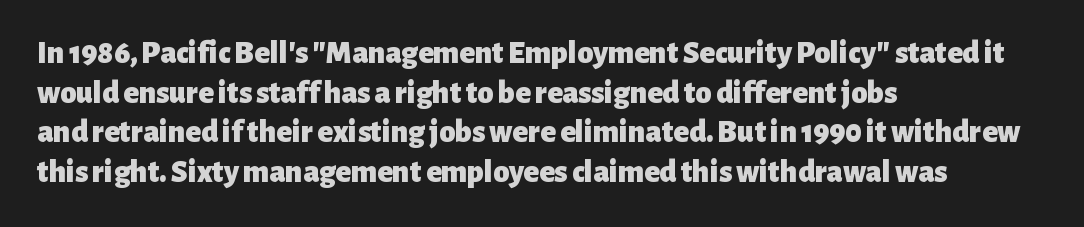
{"serif": "no", "italic": "no", "bold": "yes", "weight": "heavy", "width": "normal", "stroke_contrast": "low", "x_height": "medium", "monospaced": "no", "underline": "no", "align": "left", "line_spacing_ratio": 1.24, "letter_spacing": "normal", "letter_spacing_em": 0.0, "glyph_px": 32}
